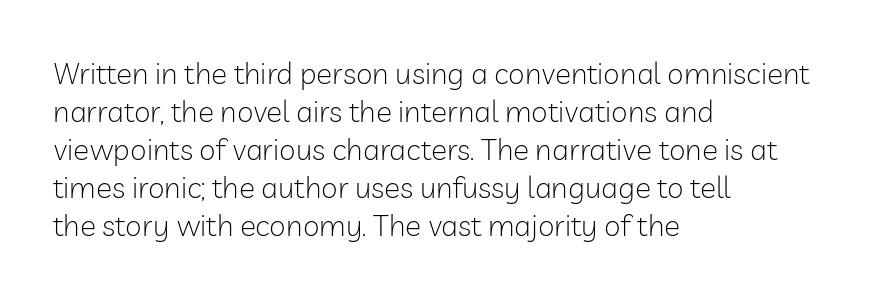
{"serif": "no", "italic": "no", "bold": "no", "weight": "light", "width": "normal", "stroke_contrast": "low", "x_height": "medium", "monospaced": "no", "underline": "no", "align": "left", "line_spacing": "normal", "line_spacing_ratio": 1.27, "letter_spacing": "normal", "letter_spacing_em": 0.0, "glyph_px": 30}
